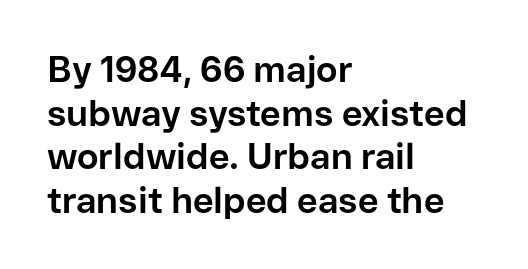
The image shows 36 px bold sans-serif type, upright; set left-aligned, line spacing 1.21x, normal letter spacing, not underlined; low stroke contrast and a medium x-height.
